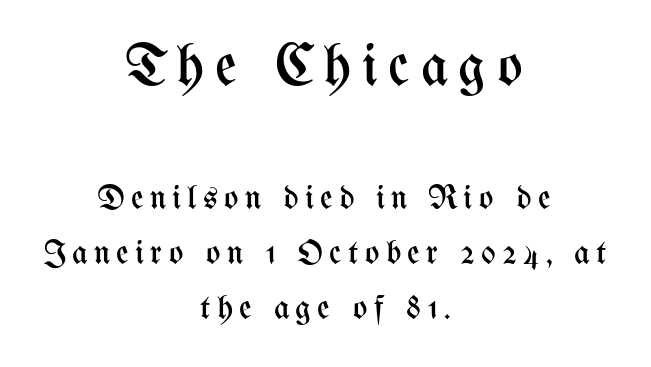
A typesetter would call this proportional, since set widths differ per character. Note: larger setting up top, smaller setting below. The letters look calm and open, with moderate or lighter stems. Any mark beneath the type? The region is blank.
